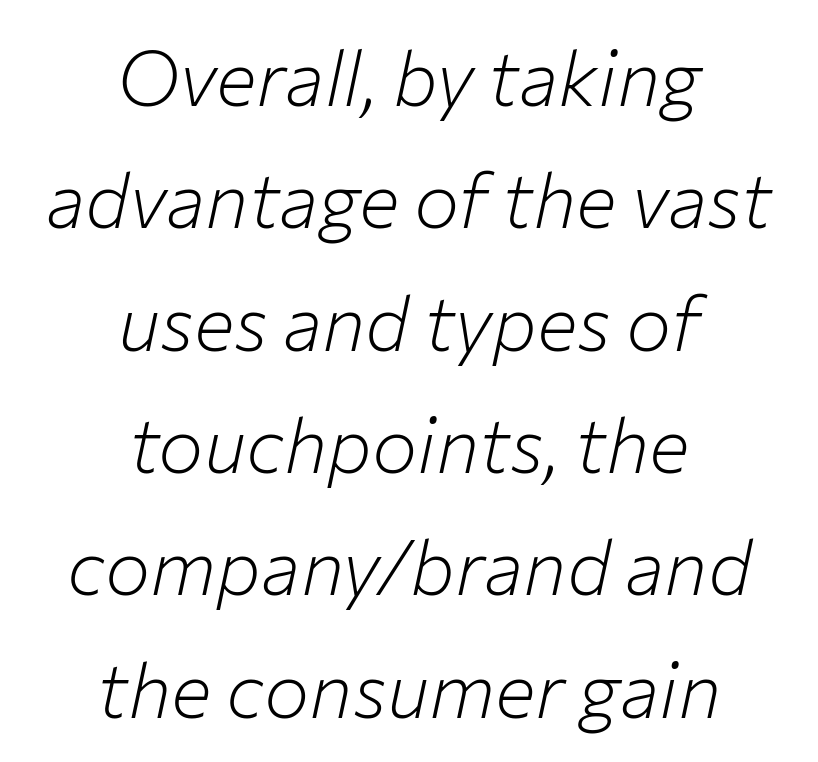
{"italic": "yes", "lean": "right", "slant_degrees": 12, "bold": "no", "weight": "light", "width": "normal", "stroke_contrast": "low", "x_height": "medium", "monospaced": "no", "underline": "no", "align": "center", "line_spacing": "normal", "line_spacing_ratio": 1.61, "letter_spacing": "normal", "letter_spacing_em": 0.0, "glyph_px": 76}
